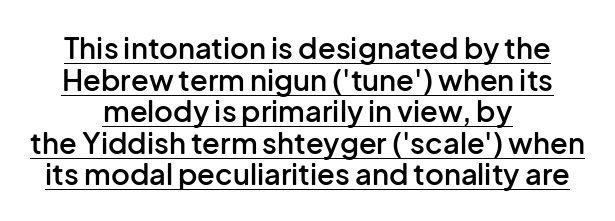
Each letter keeps its own natural width here, so spacing adapts to shape. You can see a thin bar hugging the bottom of the glyphs. The passage shown is semibold, sitting just below true bold. The lines are quadded center. This sample uses plain, unmodified letter spacing. Regarding leading, the lines here are crowded together.
